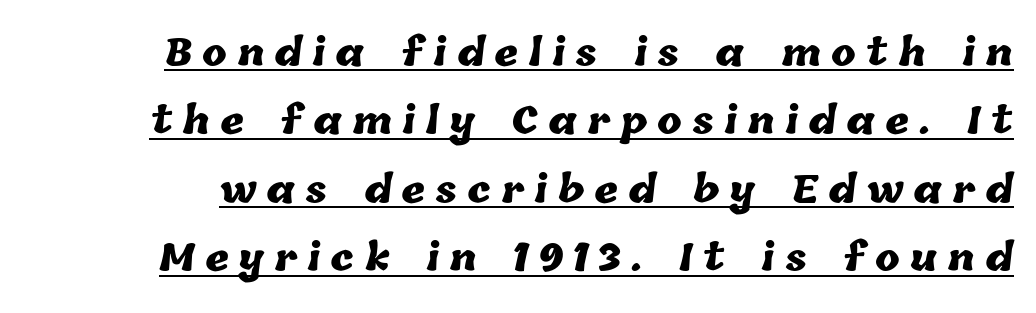
{"bold": "yes", "weight": "heavy", "width": "normal", "stroke_contrast": "low", "x_height": "medium", "monospaced": "no", "underline": "yes", "line_spacing_ratio": 1.85, "letter_spacing": "wide", "letter_spacing_em": 0.27, "glyph_px": 37}
